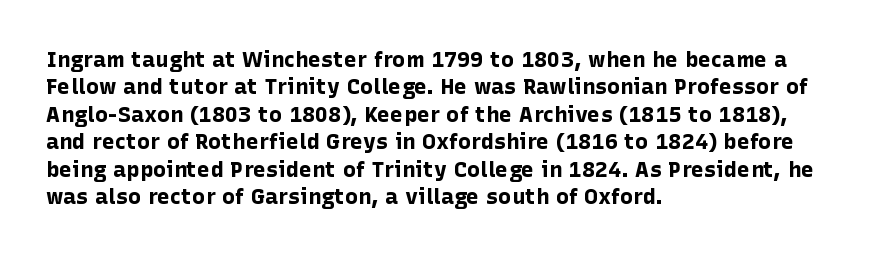
Q: Is the text bold? A: Yes.
Q: Is the text italic (slanted)? A: No, it is upright.
Q: Is the text underlined? A: No.
Q: How is the paragraph aligned? A: Left-aligned.
Q: Is the spacing between letters normal or unusually wide? A: Normal.
Q: Is the spacing between lines tight, normal or loose? A: Normal.
